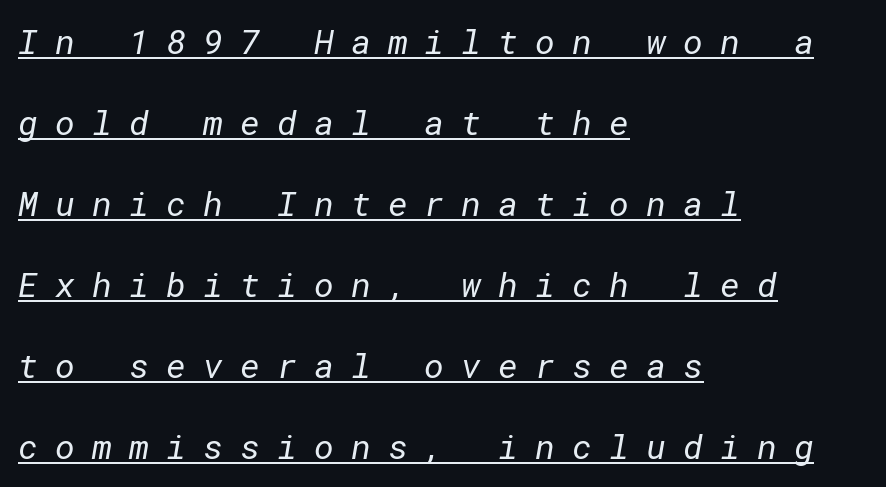
Characters follow at a spacing far wider than the type designer built in. Is this a sans? Yes — the strokes have no serifs. The characters are drawn with everyday or finer stroke widths. A typesetter would call this leading open, well beyond the default. Descenders here cross a horizontal rule under the line. If you drew a ruler down the left edge, every line would touch it.
